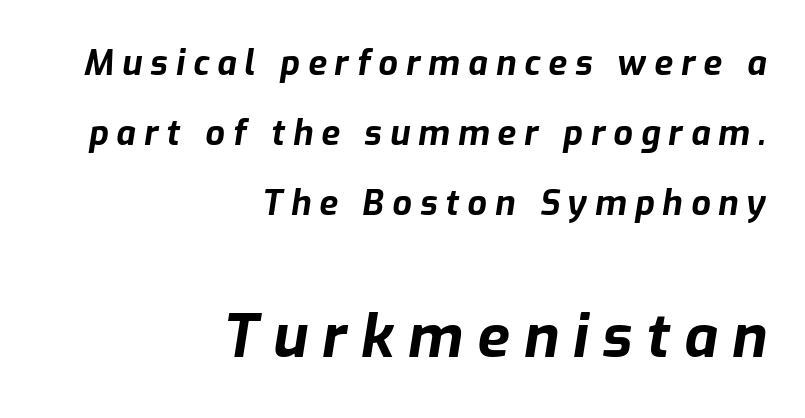
These lines carry a lot of weight — the face is fully bold. Block two is the big one; block one sits smaller above it. Students, observe: this is what heavily led, spacious text looks like. Line ends are locked; line starts wander. Here the designer chose a conventional face with non-uniform glyph widths.
